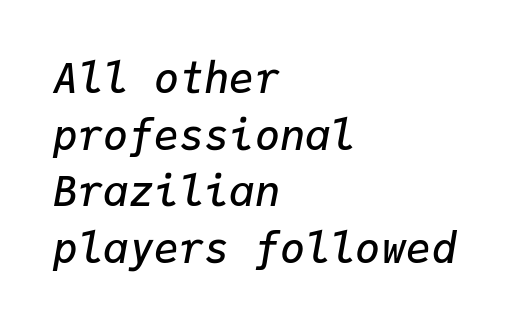
Q: Is the text bold? A: Semi-bold.
Q: Is the text italic (slanted)? A: Yes, it leans right by about 9 degrees.
Q: Is the text underlined? A: No.
Q: How is the paragraph aligned? A: Left-aligned.
Q: Is the spacing between letters normal or unusually wide? A: Normal.
Q: Is the spacing between lines tight, normal or loose? A: Normal.
Q: Width (condensed, normal, or wide)? A: Normal.
Q: Stroke contrast? A: Low.
Q: x-height? A: Medium.
Q: Monospaced? A: Yes.
